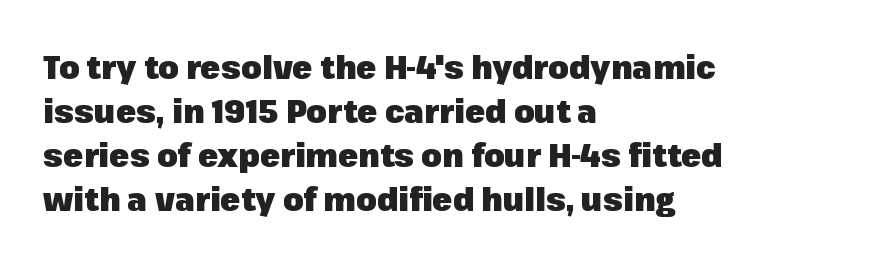
Standard letterfit; no display-style spreading of the glyphs. Notice how the passage keeps a crisp vertical edge on the left only. The passage shown is typed in a proportional face where columns would drift. The strokes are fattened all the way to bold. Nope, no serifs anywhere on these letters.
